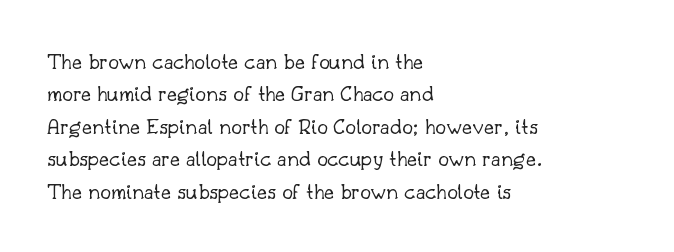
The typesetter chose a ragged-right arrangement here. In terms of letterspacing, this is plain default setting. Descenders hang freely into open space. A typesetter would call this leading conventional body-copy spacing. Stems and bowls with no extra thickness — not bold.
